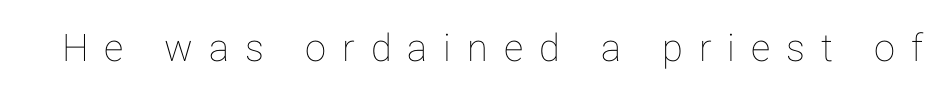
The image shows 38 px text type, upright; set unusually wide letter spacing (+0.42 em), not underlined; low stroke contrast and a medium x-height.
